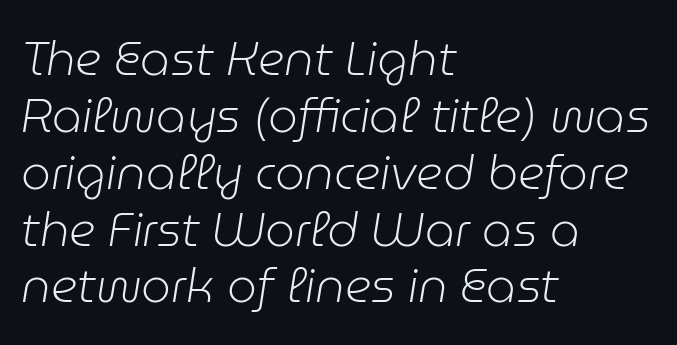
{"italic": "yes", "lean": "right", "slant_degrees": 9, "bold": "no", "weight": "light", "width": "normal", "stroke_contrast": "low", "x_height": "medium", "monospaced": "no", "underline": "no", "align": "left", "line_spacing_ratio": 1.21, "letter_spacing": "normal", "letter_spacing_em": 0.0, "glyph_px": 47}
